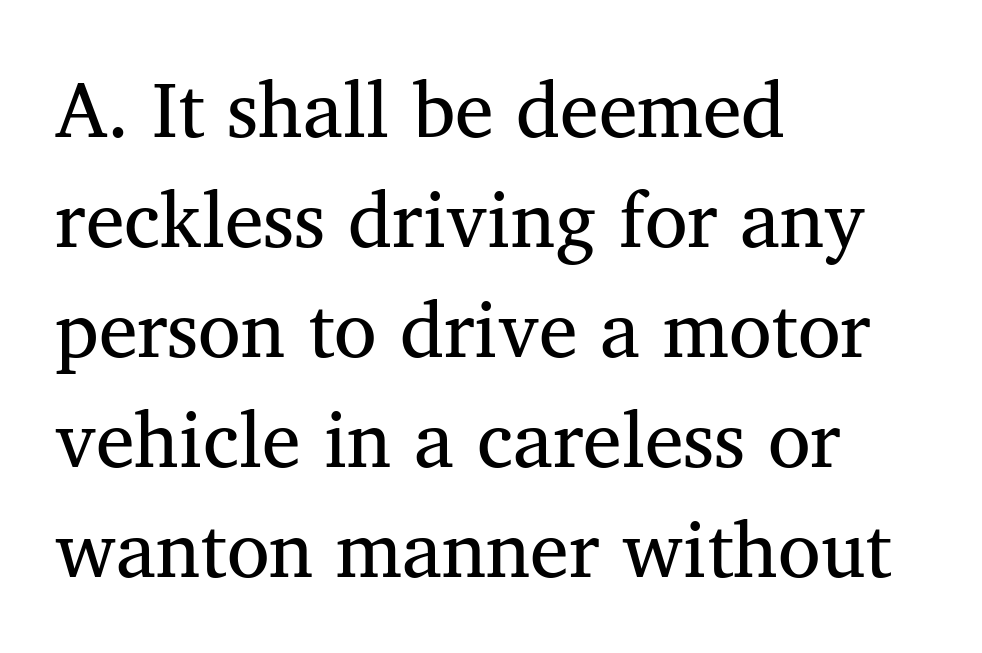
{"serif": "yes", "width": "normal", "stroke_contrast": "medium", "x_height": "medium", "monospaced": "no", "underline": "no", "align": "left", "line_spacing": "normal", "line_spacing_ratio": 1.41, "letter_spacing": "normal", "letter_spacing_em": 0.0, "glyph_px": 78}
